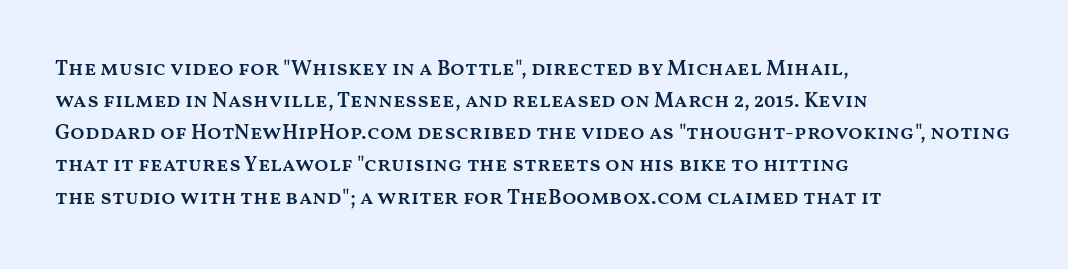
Q: Is the text bold? A: Semi-bold.
Q: Is the text italic (slanted)? A: No, it is upright.
Q: Is the text underlined? A: No.
Q: How is the paragraph aligned? A: Left-aligned.
Q: Is the spacing between letters normal or unusually wide? A: Normal.
Q: Is the spacing between lines tight, normal or loose? A: Normal.
